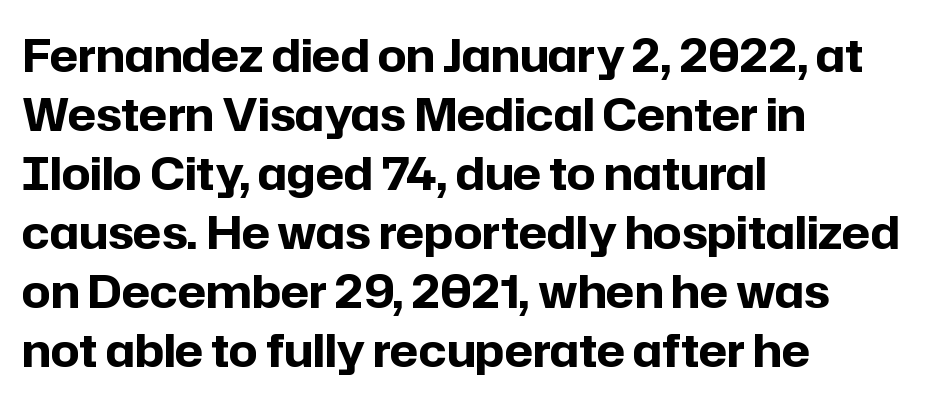
The image shows 45 px bold sans-serif type, upright; set left-aligned, normal line spacing (1.31x), normal letter spacing, not underlined; low stroke contrast and a medium x-height.
